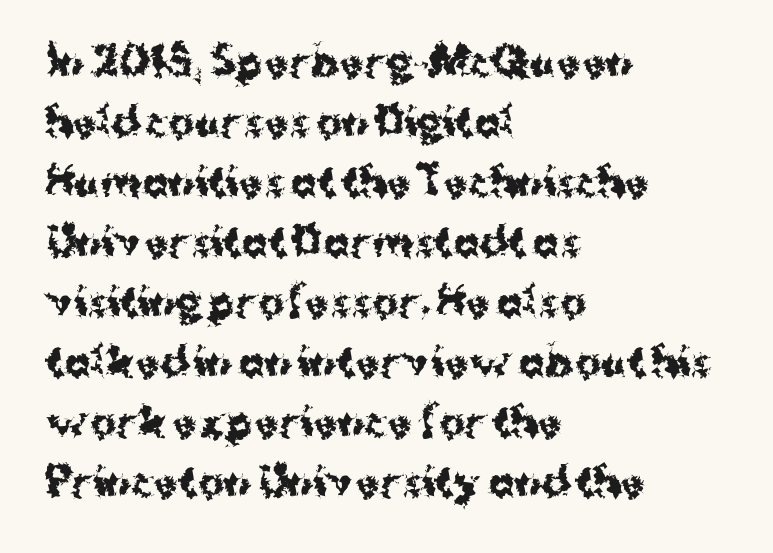
Q: Is the text bold? A: Yes.
Q: Is the text italic (slanted)? A: No, it is upright.
Q: Is the typeface a serif or a sans-serif typeface? A: Sans-serif.
Q: Is the text underlined? A: No.
Q: How is the paragraph aligned? A: Left-aligned.
Q: Is the spacing between letters normal or unusually wide? A: Normal.
Q: Is the spacing between lines tight, normal or loose? A: Normal.
Q: Width (condensed, normal, or wide)? A: Normal.
Q: Stroke contrast? A: Medium.
Q: x-height? A: Medium.
Q: Monospaced? A: No.
